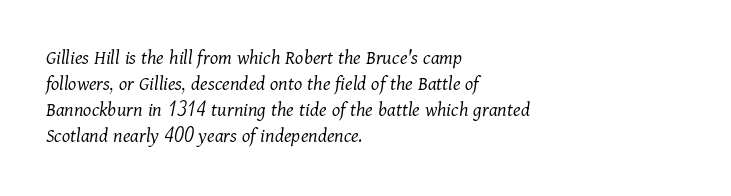
The glyphs are unaccompanied by any horizontal stroke below them. Left-aligned paragraph, ragged on the right. Weight: not bold — regular or lighter. You could call the tracking neutral — neither tight nor loose. It's the slanting kind of type.
